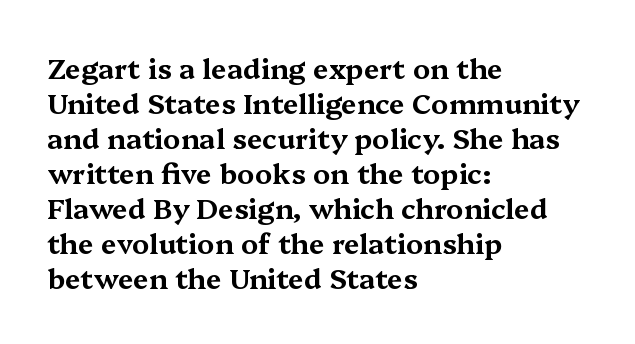
The image shows 28 px wide serif type, upright; set left-aligned, normal line spacing (1.25x), normal letter spacing, not underlined; medium stroke contrast and a medium x-height.
